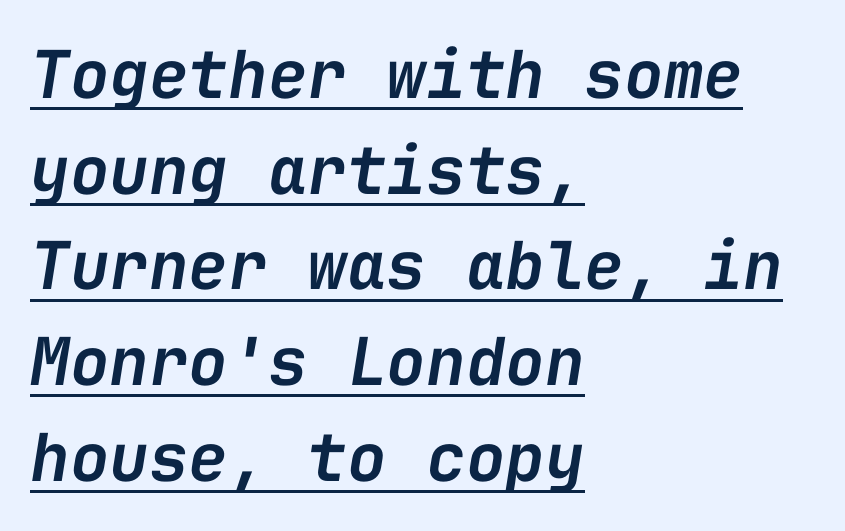
Horizontal alignment here is leftward, the default for most running prose. Compared with ordinary roman type, these characters are visibly tilted. These lines keep a tight, regular rhythm from letter to letter. The passage shown stacks its lines at a standard gap. The typesetting leans somewhat heavy: a semibold.
